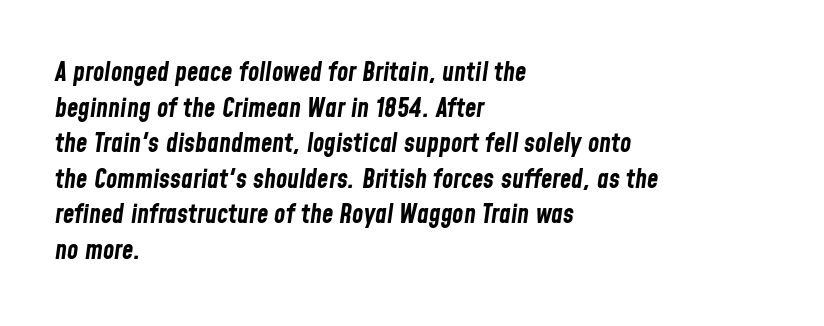
Q: Is the text bold? A: Yes.
Q: Is the text italic (slanted)? A: Yes, it leans right by about 8 degrees.
Q: Is the text underlined? A: No.
Q: How is the paragraph aligned? A: Left-aligned.
Q: Is the spacing between letters normal or unusually wide? A: Normal.
Q: Is the spacing between lines tight, normal or loose? A: Normal.
